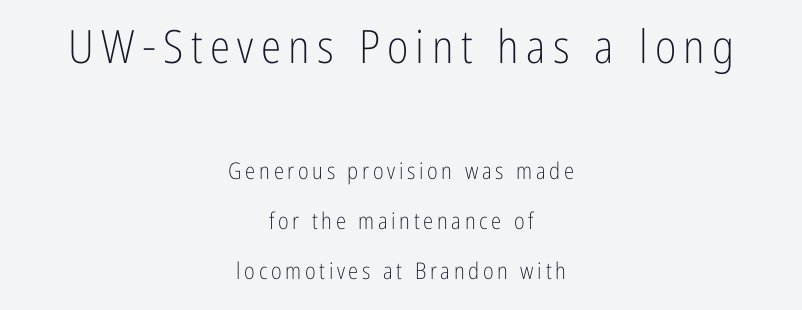
{"serif": "no", "italic": "no", "bold": "no", "weight": "light", "width": "condensed", "stroke_contrast": "low", "x_height": "medium", "monospaced": "no", "underline": "no", "align": "center", "line_spacing": "loose", "line_spacing_ratio": 2.16, "larger_block": "first", "size_ratio": 2.0, "glyph_px": 46}
